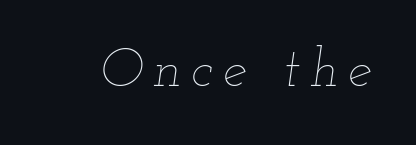
The image shows 54 px thin, wide type, italic (leaning right); set not underlined; low stroke contrast and a small x-height.
